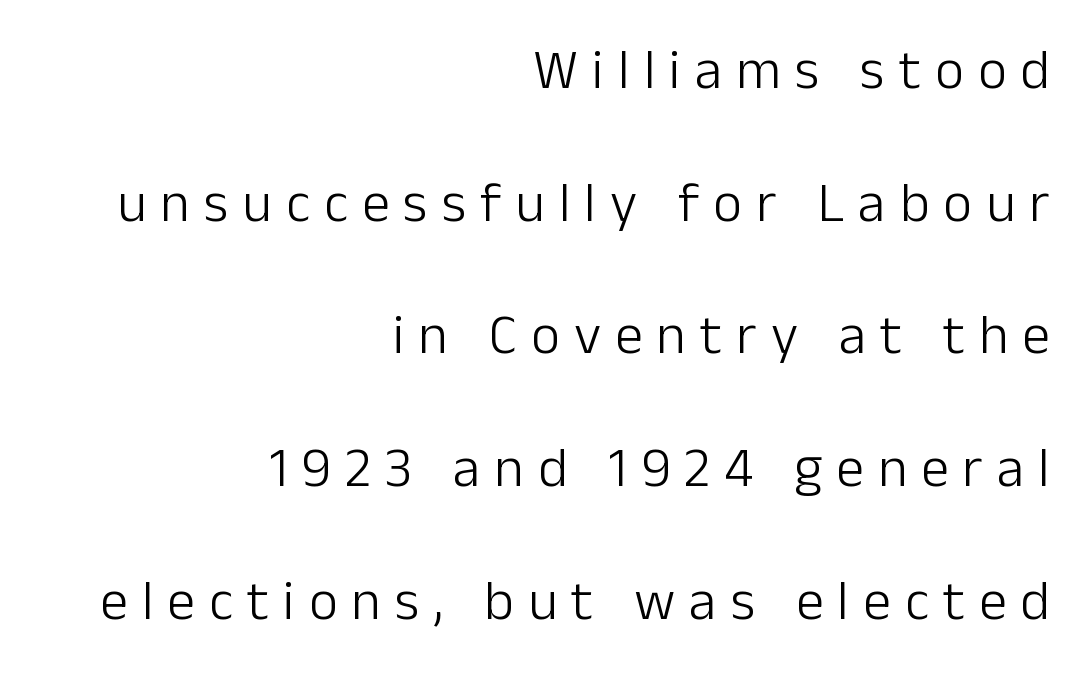
The area under the type is left untouched. A light-to-regular cut is what we see here. These lines are rendered in a variable-pitch font. Every row of glyphs terminates at an identical x-position on the right. Is this a sans? Yes — the strokes have no serifs. The gaps between neighbouring characters are conspicuously large.
